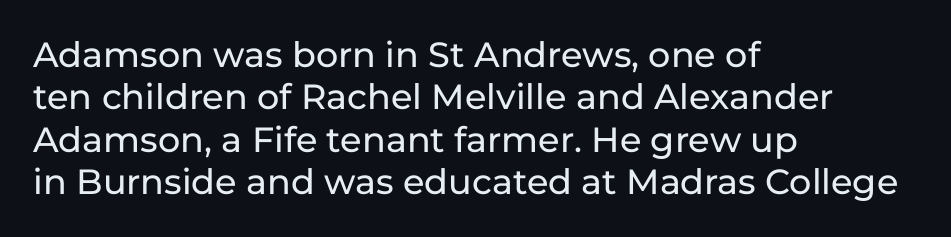
The strip under each line holds only bare page. Characters follow at the spacing the type designer built in. This rendering employs a face without finishing strokes, i.e., a sans-serif. Each line starts at the same left margin while the right side varies. Posture: vertical.
